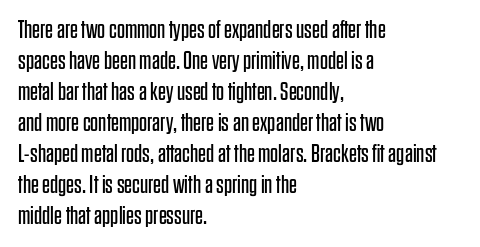
{"italic": "no", "bold": "no", "underline": "no", "align": "left", "line_spacing_ratio": 1.24, "letter_spacing": "normal", "letter_spacing_em": 0.0, "glyph_px": 25}
